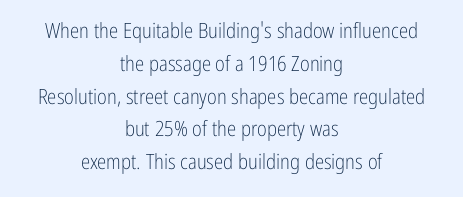
The image shows 21 px text type, upright; set centered, normal line spacing (1.56x), normal letter spacing, not underlined.
